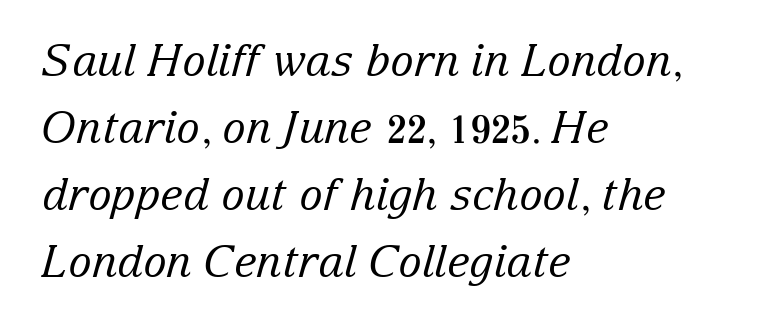
The image shows 44 px regular-weight serif type, italic (leaning right); set left-aligned, normal line spacing (1.52x), normal letter spacing, not underlined; low stroke contrast and a medium x-height.
